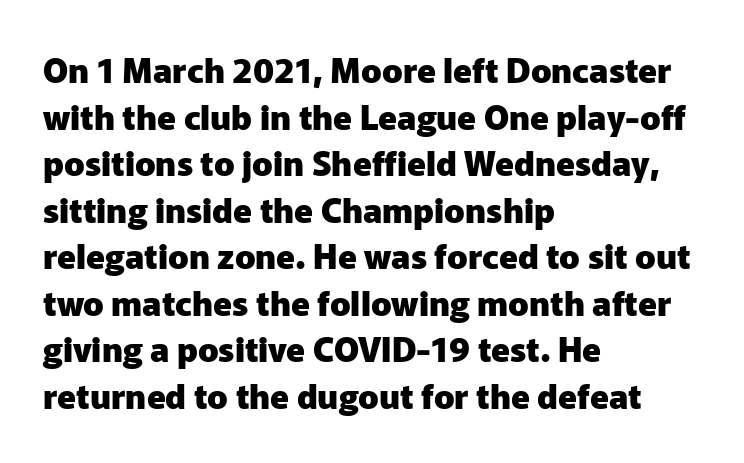
The face used here is rendered with its standard letterfit. A classic flush-left, rag-right setting is used for this passage. A bare baseline throughout the passage. Looks like regular typesetting: each glyph gets only the width it needs.
